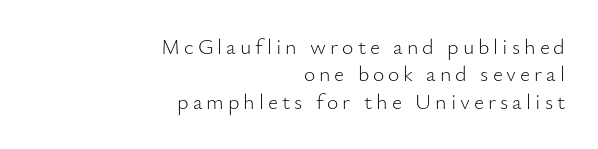
{"italic": "no", "bold": "no", "underline": "no", "align": "right", "line_spacing_ratio": 1.24, "glyph_px": 22}
